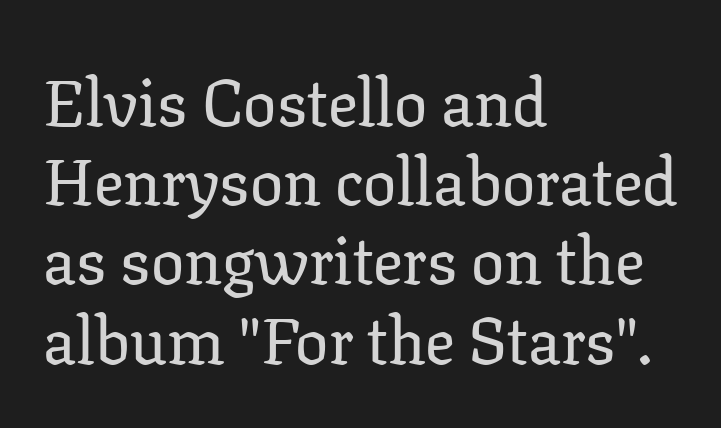
Each word holds together tightly as a unit, with standard inter-letter gaps. Do the characters align in a grid? No, the font is proportional. Reading down the block, your eye returns to a fixed left position each line. The string is rendered with underlining switched off. These lines are composed in type with serifs.
